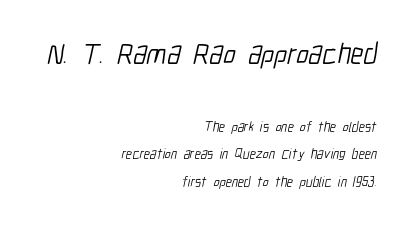
Is this a fixed-width face? No — the glyphs have proportional, varying widths. Classification — sans serif. Typeset ragged left — the right edge is the straight one. Quick note: underline off. The space between consecutive lines is lavish.
